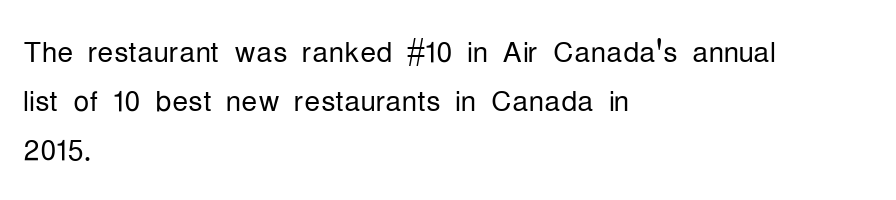
Proportional: the letters do not fall into vertical columns. The rag falls on the right side of this text block. This is the regular roman posture of the typeface. This is sans-serif lettering, the kind often seen on screens and signage. Quick note: underline off. On a weight scale, this lands at 450 or below.
